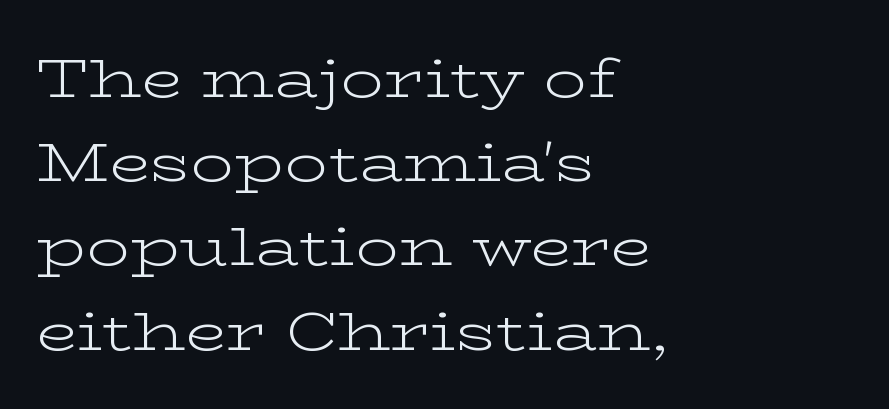
{"serif": "yes", "italic": "no", "bold": "no", "weight": "light", "width": "wide", "stroke_contrast": "low", "x_height": "medium", "monospaced": "no", "underline": "no", "align": "left", "line_spacing": "normal", "line_spacing_ratio": 1.56, "letter_spacing": "normal", "letter_spacing_em": 0.0, "glyph_px": 54}
